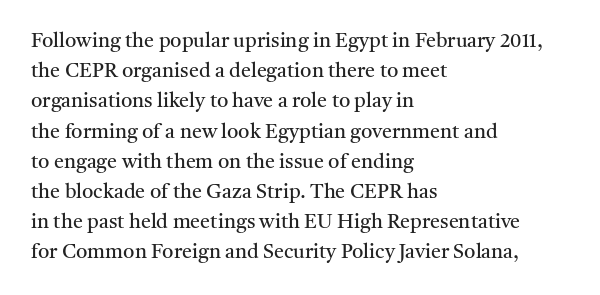
The image shows 20 px text type, upright; set left-aligned, normal line spacing (1.51x), normal letter spacing, not underlined.
